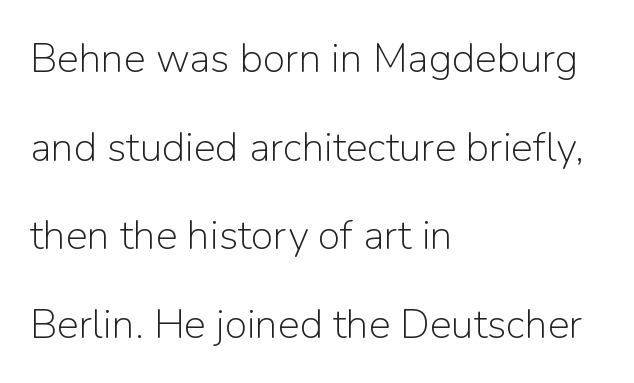
The image shows 41 px light sans-serif type, upright; set left-aligned, loose line spacing (2.16x), normal letter spacing, not underlined; low stroke contrast and a medium x-height.
